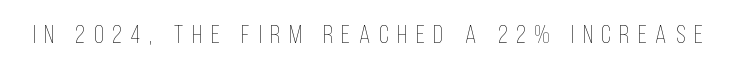
{"italic": "no", "bold": "no", "underline": "no", "letter_spacing": "wide", "letter_spacing_em": 0.36, "glyph_px": 25}
